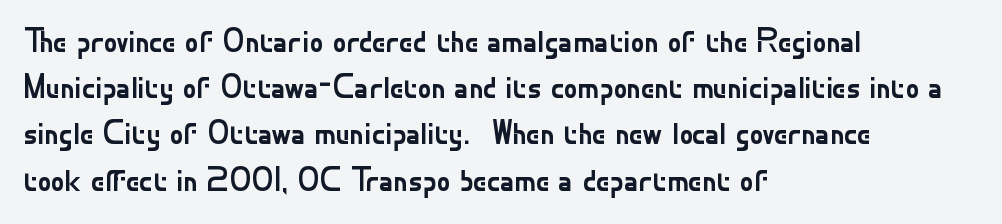
{"serif": "no", "italic": "no", "bold": "no", "weight": "regular", "width": "normal", "stroke_contrast": "low", "x_height": "small", "monospaced": "no", "underline": "no", "align": "left", "line_spacing": "normal", "line_spacing_ratio": 1.36, "letter_spacing": "normal", "letter_spacing_em": 0.0, "glyph_px": 34}
